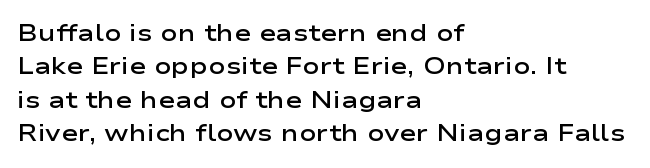
The image shows 23 px text type, upright; set left-aligned, normal line spacing (1.45x), normal letter spacing, not underlined.
